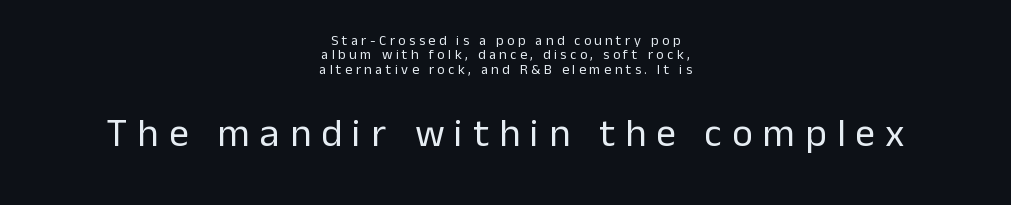
The image shows 40 px regular-weight sans-serif type, upright; set centered, tight line spacing (1.03x), unusually wide letter spacing (+0.25 em), not underlined; the second (bottom) block is 2.86x larger; low stroke contrast and a medium x-height.
